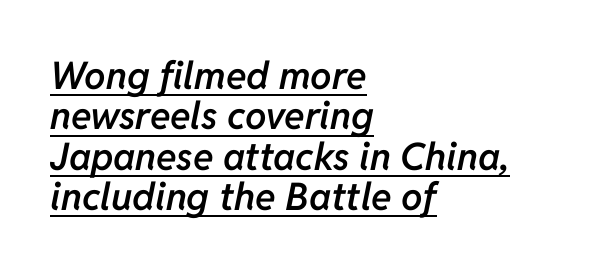
The image shows 38 px semibold type, italic (leaning right); set left-aligned, tight line spacing (1.06x), normal letter spacing, underlined; low stroke contrast and a medium x-height.
